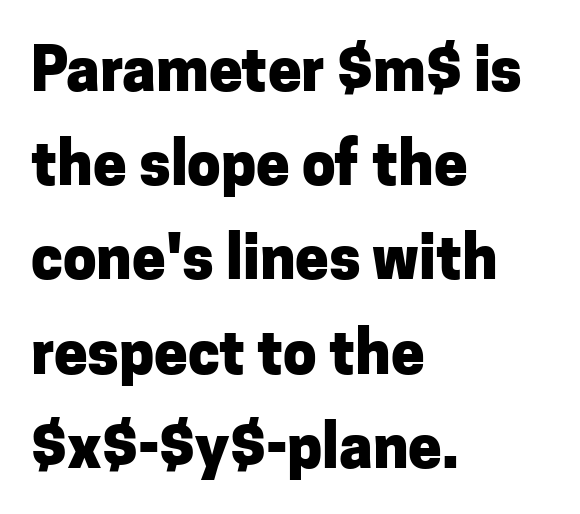
Q: Is the text bold? A: Yes.
Q: Is the text italic (slanted)? A: No, it is upright.
Q: Is the typeface a serif or a sans-serif typeface? A: Sans-serif.
Q: Is the text underlined? A: No.
Q: How is the paragraph aligned? A: Left-aligned.
Q: Is the spacing between letters normal or unusually wide? A: Normal.
Q: Is the spacing between lines tight, normal or loose? A: Normal.
Q: Width (condensed, normal, or wide)? A: Normal.
Q: Stroke contrast? A: Low.
Q: x-height? A: Medium.
Q: Monospaced? A: No.
